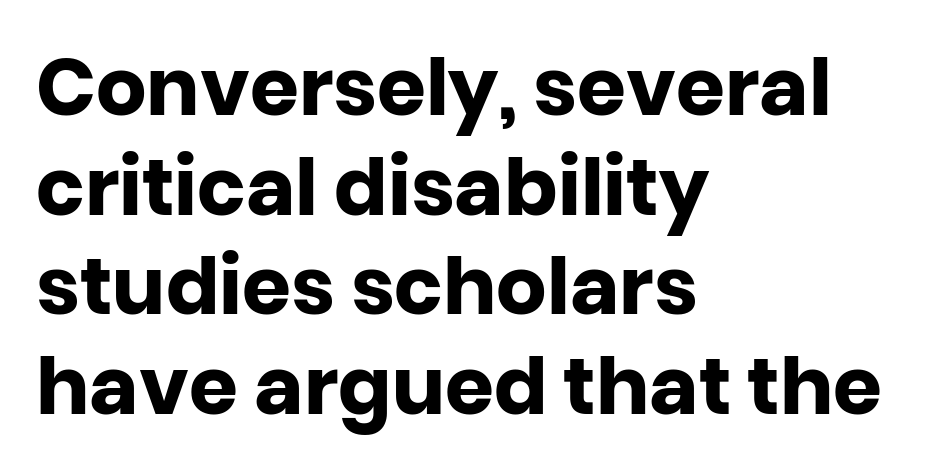
The image shows 79 px heavy sans-serif type, upright; set left-aligned, normal line spacing (1.26x), normal letter spacing, not underlined; low stroke contrast and a large x-height.
